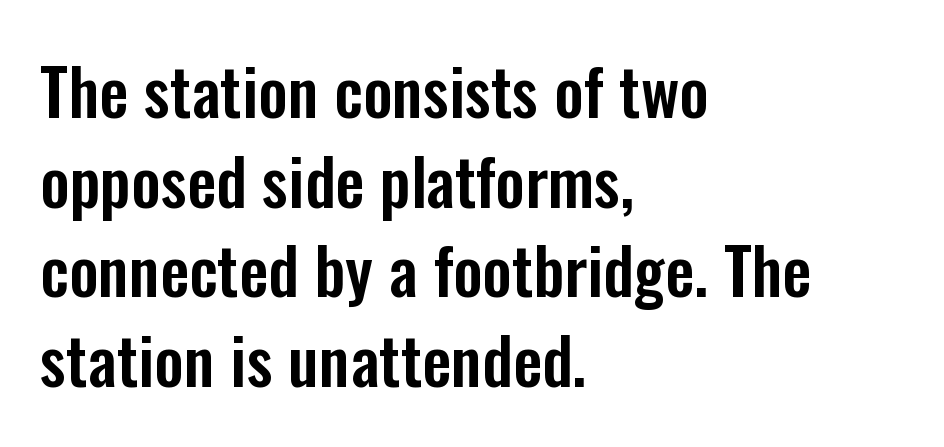
{"serif": "no", "italic": "no", "width": "condensed", "stroke_contrast": "low", "x_height": "medium", "monospaced": "no", "underline": "no", "align": "left", "line_spacing": "normal", "line_spacing_ratio": 1.38, "letter_spacing": "normal", "letter_spacing_em": 0.0, "glyph_px": 65}
